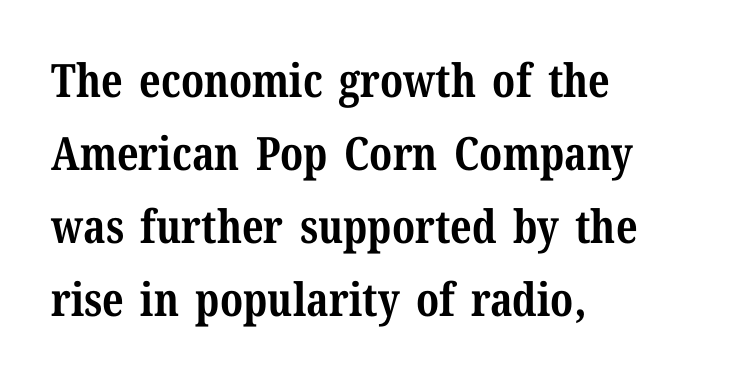
Q: Is the text bold? A: Yes.
Q: Is the text italic (slanted)? A: No, it is upright.
Q: Is the typeface a serif or a sans-serif typeface? A: Serif.
Q: Is the text underlined? A: No.
Q: How is the paragraph aligned? A: Left-aligned.
Q: Is the spacing between letters normal or unusually wide? A: Normal.
Q: Is the spacing between lines tight, normal or loose? A: Normal.
Q: Width (condensed, normal, or wide)? A: Normal.
Q: Stroke contrast? A: Medium.
Q: x-height? A: Medium.
Q: Monospaced? A: No.
